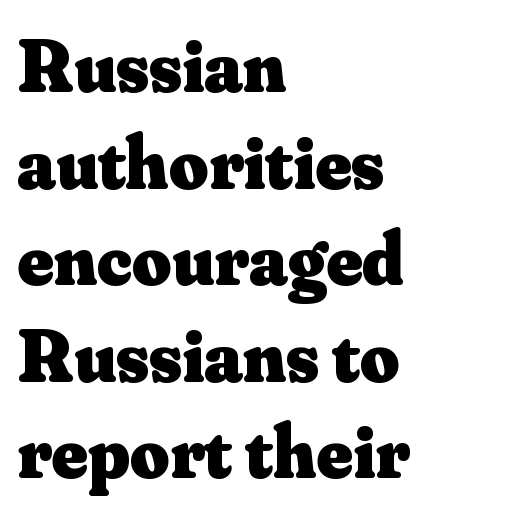
The image shows 76 px heavy serif type, upright; set left-aligned, normal line spacing (1.27x), normal letter spacing, not underlined; medium stroke contrast and a small x-height.
